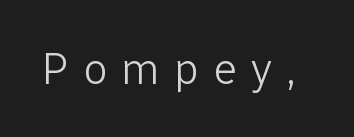
The image shows 45 px light sans-serif type, upright; set unusually wide letter spacing (+0.31 em), not underlined; low stroke contrast and a medium x-height.
